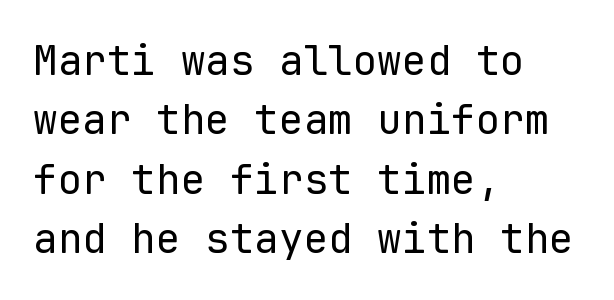
{"serif": "no", "italic": "no", "bold": "no", "weight": "regular", "width": "normal", "stroke_contrast": "low", "x_height": "medium", "monospaced": "yes", "underline": "no", "align": "left", "line_spacing": "normal", "line_spacing_ratio": 1.45, "letter_spacing": "normal", "letter_spacing_em": 0.0, "glyph_px": 41}
